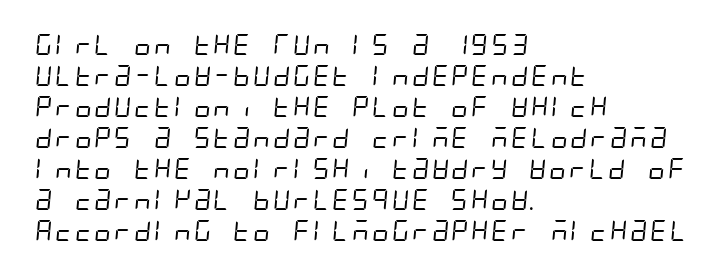
{"bold": "no", "underline": "no", "align": "left", "line_spacing": "normal", "line_spacing_ratio": 1.48, "letter_spacing": "normal", "letter_spacing_em": 0.0, "glyph_px": 21}
